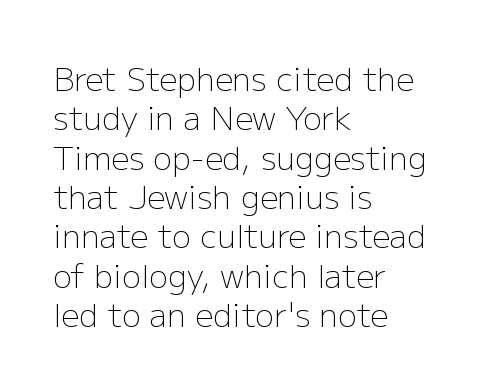
This is sans-serif lettering, the kind often seen on screens and signage. A typesetter would call this proportional, since set widths differ per character. If you drew a ruler down the left edge, every line would touch it. Unmarked baselines from the first word to the last.
